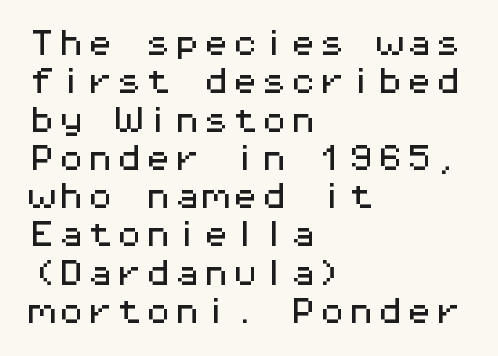
Q: Is the text italic (slanted)? A: No, it is upright.
Q: Is the typeface a serif or a sans-serif typeface? A: Sans-serif.
Q: Is the text underlined? A: No.
Q: How is the paragraph aligned? A: Left-aligned.
Q: Is the spacing between letters normal or unusually wide? A: Normal.
Q: Is the spacing between lines tight, normal or loose? A: Normal.
Q: Width (condensed, normal, or wide)? A: Wide.
Q: Stroke contrast? A: Medium.
Q: x-height? A: Medium.
Q: Monospaced? A: Yes.
